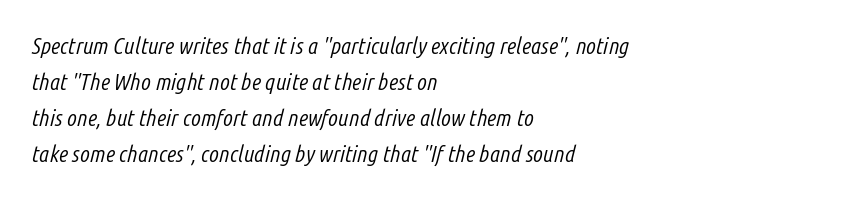
{"italic": "yes", "lean": "right", "slant_degrees": 14, "bold": "no", "underline": "no", "align": "left", "line_spacing": "normal", "line_spacing_ratio": 1.57, "letter_spacing": "normal", "letter_spacing_em": 0.0, "glyph_px": 23}
